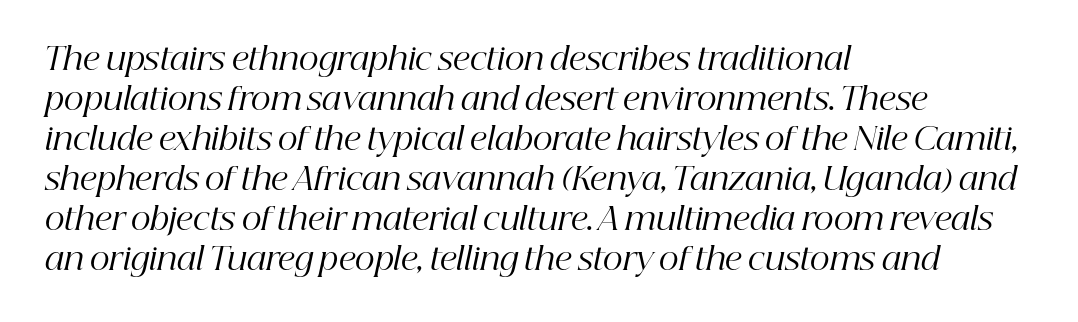
The image shows 31 px regular-weight serif type, italic (leaning right); set left-aligned, normal line spacing (1.29x), normal letter spacing, not underlined; high stroke contrast and a medium x-height.
